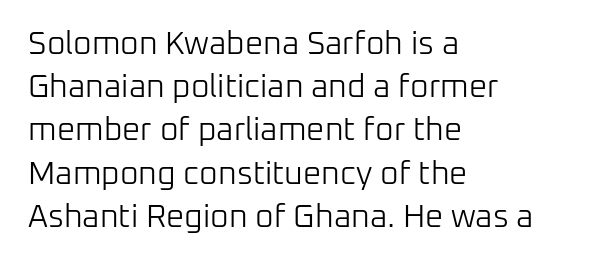
The image shows 32 px light sans-serif type, upright; set left-aligned, normal line spacing (1.35x), normal letter spacing, not underlined; low stroke contrast and a medium x-height.
